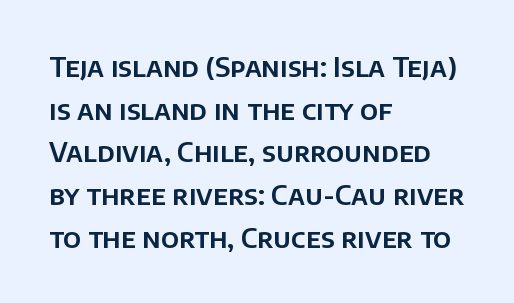
{"italic": "no", "underline": "no", "align": "left", "line_spacing": "normal", "line_spacing_ratio": 1.58, "letter_spacing": "normal", "letter_spacing_em": 0.0, "glyph_px": 27}
